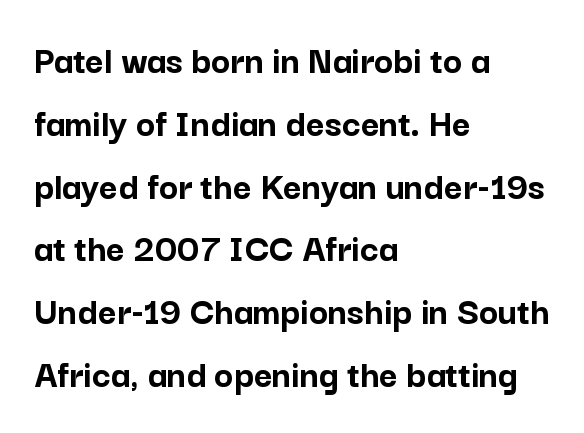
The image shows 40 px semibold sans-serif type, upright; set left-aligned, normal line spacing (1.57x), normal letter spacing, not underlined; low stroke contrast and a medium x-height.
